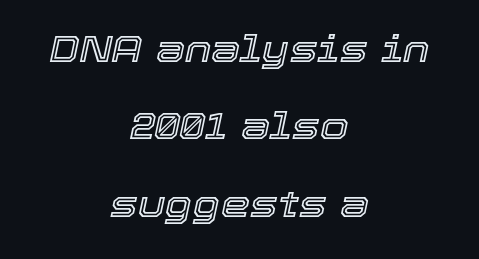
Q: Is the text italic (slanted)? A: Yes, it leans right by about 12 degrees.
Q: Is the text underlined? A: No.
Q: How is the paragraph aligned? A: Centered.
Q: Is the spacing between letters normal or unusually wide? A: Normal.
Q: Is the spacing between lines tight, normal or loose? A: Loose.
Q: Width (condensed, normal, or wide)? A: Normal.
Q: x-height? A: Medium.
Q: Monospaced? A: No.
